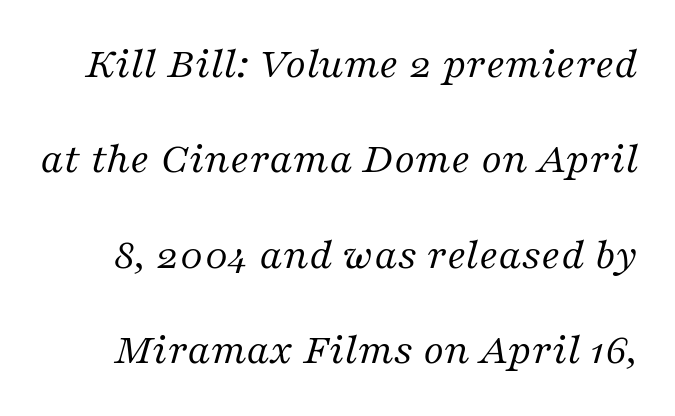
Q: Is the text bold? A: No.
Q: Is the text italic (slanted)? A: Yes, it leans right by about 16 degrees.
Q: Is the typeface a serif or a sans-serif typeface? A: Serif.
Q: Is the text underlined? A: No.
Q: Is the spacing between letters normal or unusually wide? A: Normal.
Q: Is the spacing between lines tight, normal or loose? A: Loose.
Q: Width (condensed, normal, or wide)? A: Normal.
Q: Stroke contrast? A: Medium.
Q: x-height? A: Medium.
Q: Monospaced? A: No.
